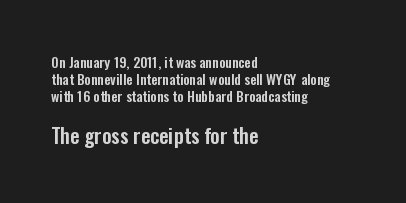
The image shows 21 px text type, upright; set left-aligned, line spacing 1.2x, normal letter spacing, not underlined; the second (bottom) block is 1.5x larger.
